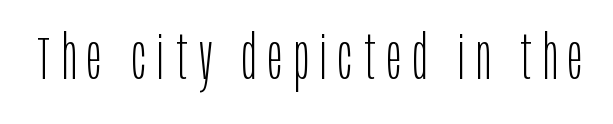
Q: Is the text bold? A: No.
Q: Is the text italic (slanted)? A: No, it is upright.
Q: Is the typeface a serif or a sans-serif typeface? A: Sans-serif.
Q: Is the text underlined? A: No.
Q: Width (condensed, normal, or wide)? A: Condensed.
Q: Stroke contrast? A: Low.
Q: x-height? A: Large.
Q: Monospaced? A: No.
